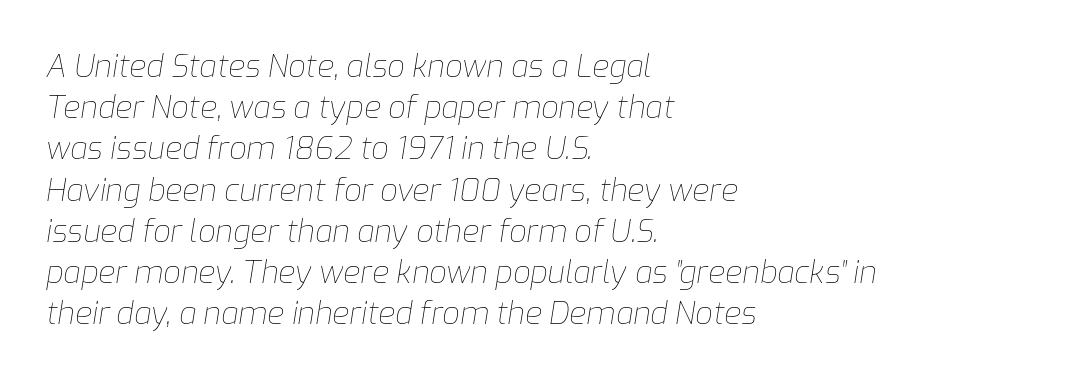
Q: Is the text bold? A: No.
Q: Is the text italic (slanted)? A: Yes, it leans right by about 9 degrees.
Q: Is the text underlined? A: No.
Q: How is the paragraph aligned? A: Left-aligned.
Q: Is the spacing between letters normal or unusually wide? A: Normal.
Q: Is the spacing between lines tight, normal or loose? A: Normal.
Q: Width (condensed, normal, or wide)? A: Normal.
Q: Stroke contrast? A: Low.
Q: x-height? A: Medium.
Q: Monospaced? A: No.
